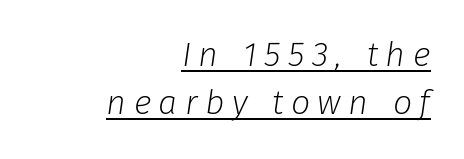
The image shows 34 px light type, italic (leaning right); set right-aligned, normal line spacing (1.42x), unusually wide letter spacing (+0.22 em), underlined; low stroke contrast and a medium x-height.
